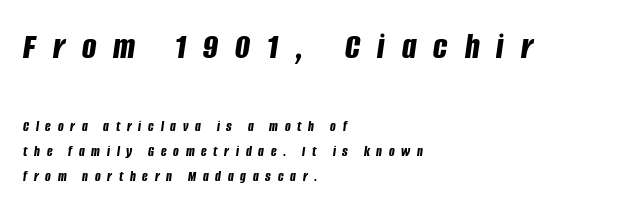
Compared with a centered layout, this one pins lines to the left instead. Short note: letters widely spaced. Unmarked baselines from the first word to the last. Tall strokes in this sample are angled rather than plumb. Spacing verdict: proportional, widths tailored to each character.
